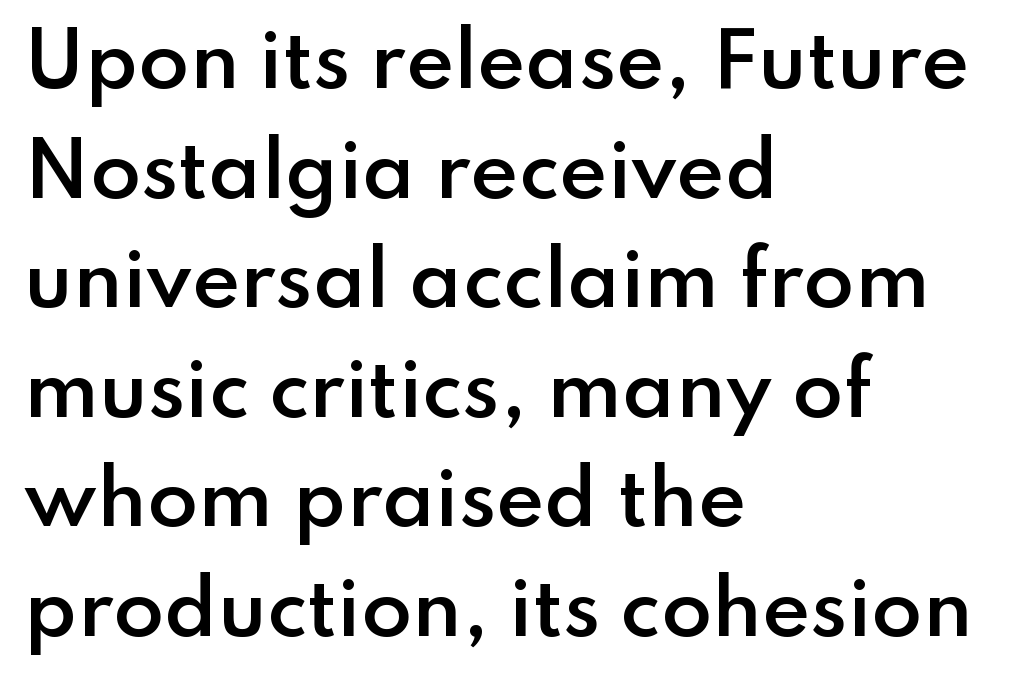
The image shows 74 px semibold sans-serif type, upright; set left-aligned, normal line spacing (1.48x), normal letter spacing, not underlined; low stroke contrast and a small x-height.
